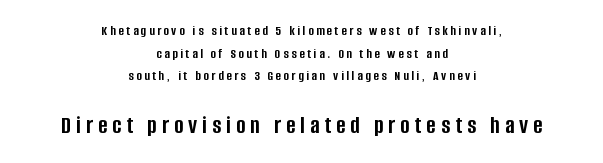
These two chunks differ in scale, with the bottom chunk taking the larger measure. The face used here has the dense, thick strokes of a bold. The paragraph shown floats in the horizontal middle. You can tell it's not italic because the verticals are truly vertical. Words float on clear page, feet unadorned. Tracking value appears strongly positive — letters spread wide.
